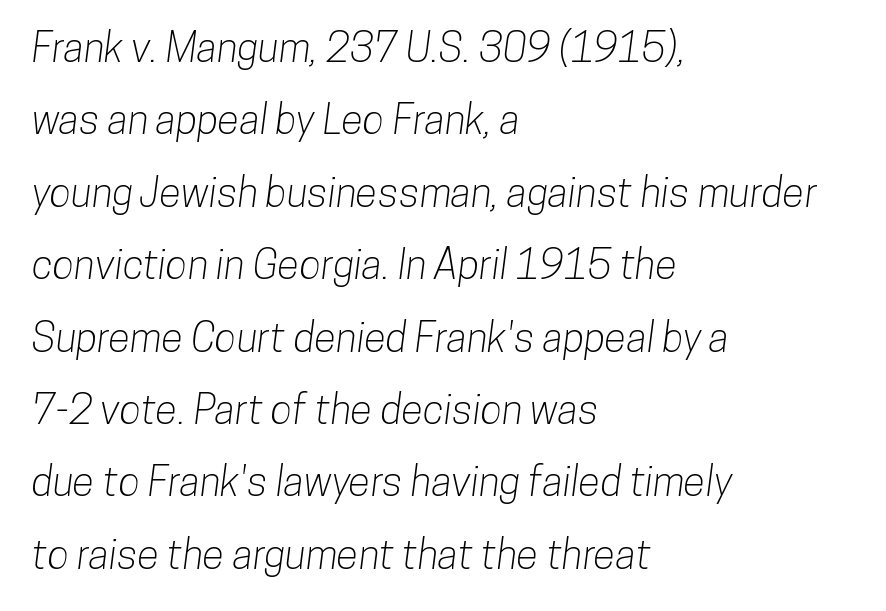
Each letter keeps its own natural width here, so spacing adapts to shape. The rendering shows plain stroke endings on the letterforms — a sans-serif design. The tracking reads as untouched default to a designer's eye. Beneath every word, the page is bare. This rendering uses left alignment, leaving the right contour irregular.
